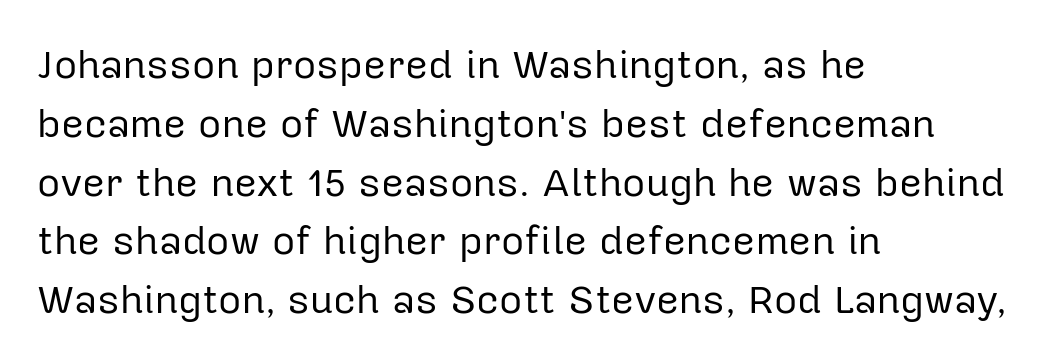
The image shows 40 px regular-weight sans-serif type, upright; set left-aligned, normal line spacing (1.47x), normal letter spacing, not underlined; low stroke contrast and a medium x-height.
